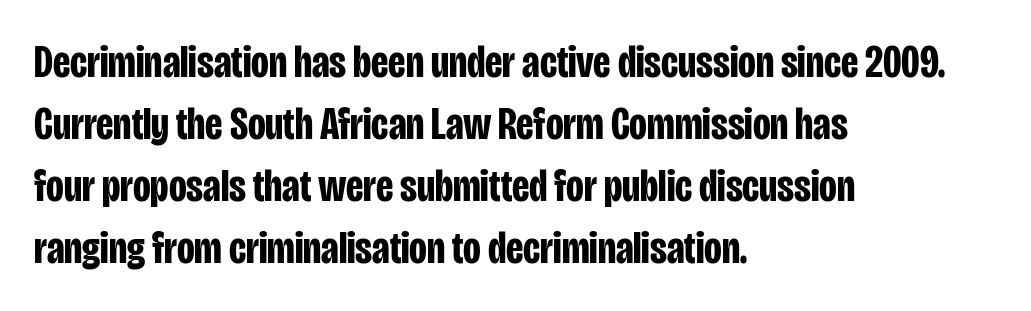
The image shows 46 px bold, condensed sans-serif type, upright; set left-aligned, normal line spacing (1.35x), normal letter spacing, not underlined; low stroke contrast and a large x-height.
